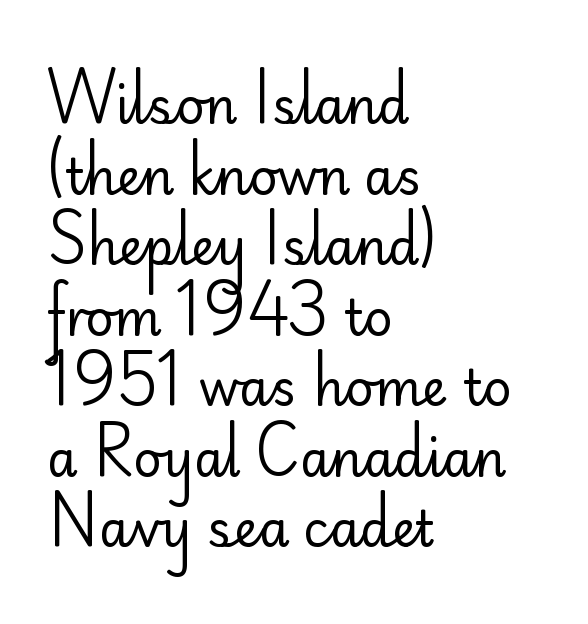
Q: Is the text bold? A: No.
Q: Is the text italic (slanted)? A: No, it is upright.
Q: Is the typeface a serif or a sans-serif typeface? A: Sans-serif.
Q: Is the text underlined? A: No.
Q: How is the paragraph aligned? A: Left-aligned.
Q: Is the spacing between letters normal or unusually wide? A: Normal.
Q: Is the spacing between lines tight, normal or loose? A: Normal.
Q: Width (condensed, normal, or wide)? A: Normal.
Q: Stroke contrast? A: Low.
Q: x-height? A: Small.
Q: Monospaced? A: No.
